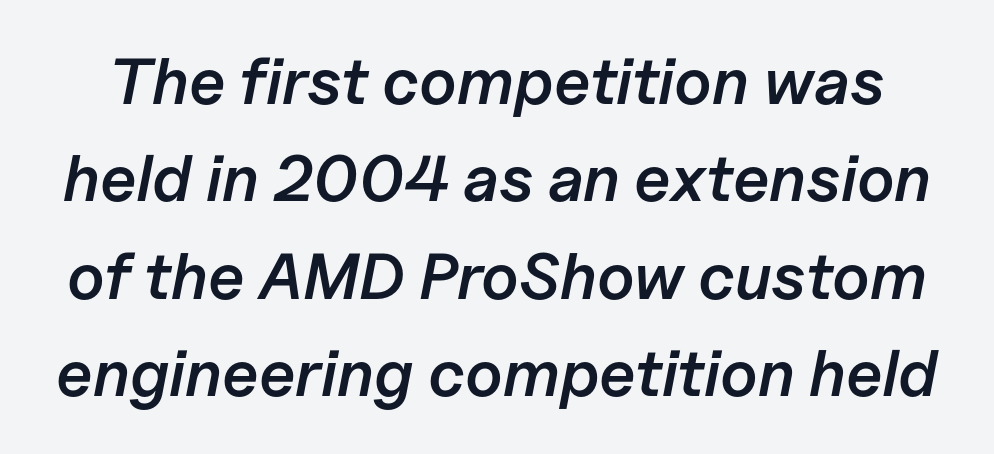
Spacing verdict: proportional, widths tailored to each character. Check under the words: just untouched page. Notice how the stems are inclined rather than vertical — that's the hallmark of italics. Caption: semibold face, moderately heavy strokes. No extra tracking has been applied to these lines.
